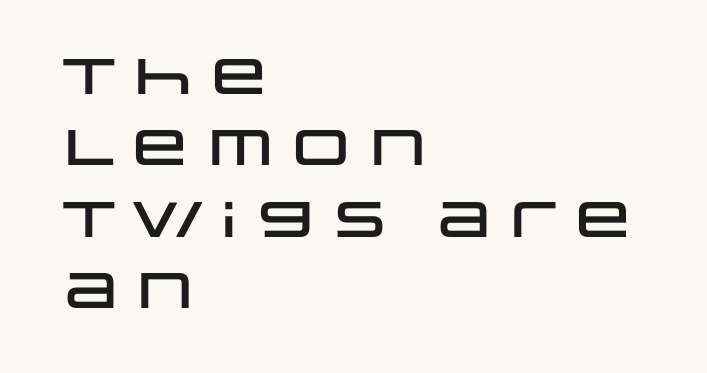
The glyphs in this specimen are sans serif. Proportional: the letters do not fall into vertical columns. The zone under the glyphs is completely vacant. Is there any slant? The stems are plumb. Short and long lines alike share a common starting point at left.
